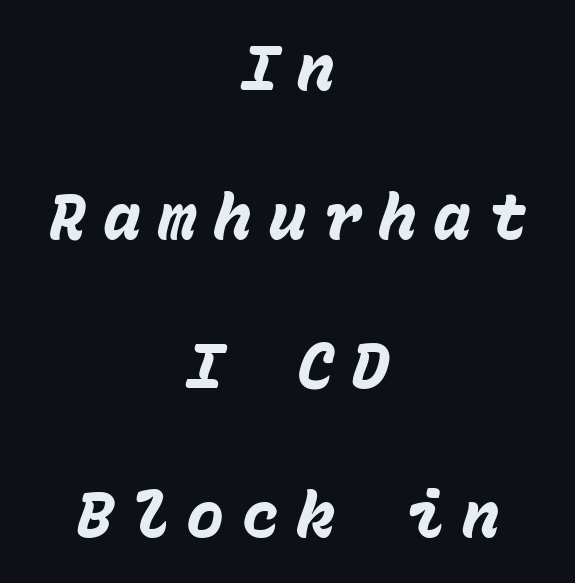
{"italic": "yes", "lean": "right", "slant_degrees": 15, "bold": "yes", "weight": "heavy", "width": "normal", "stroke_contrast": "low", "x_height": "medium", "monospaced": "yes", "underline": "no", "align": "center", "line_spacing": "loose", "line_spacing_ratio": 2.33, "letter_spacing": "wide", "letter_spacing_em": 0.26, "glyph_px": 64}
